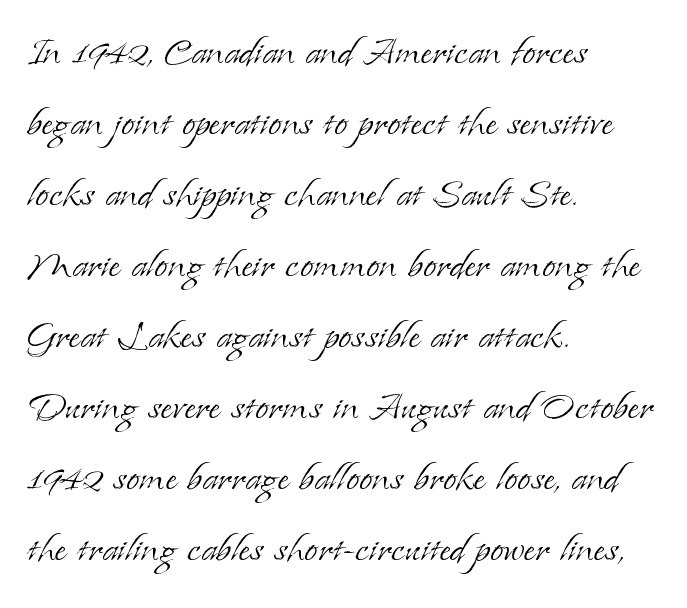
A classic flush-left, rag-right setting is used for this passage. Between one letter and the next there's only the usual sliver of space. This reads as an unemphasized weight, regular at the heaviest.
